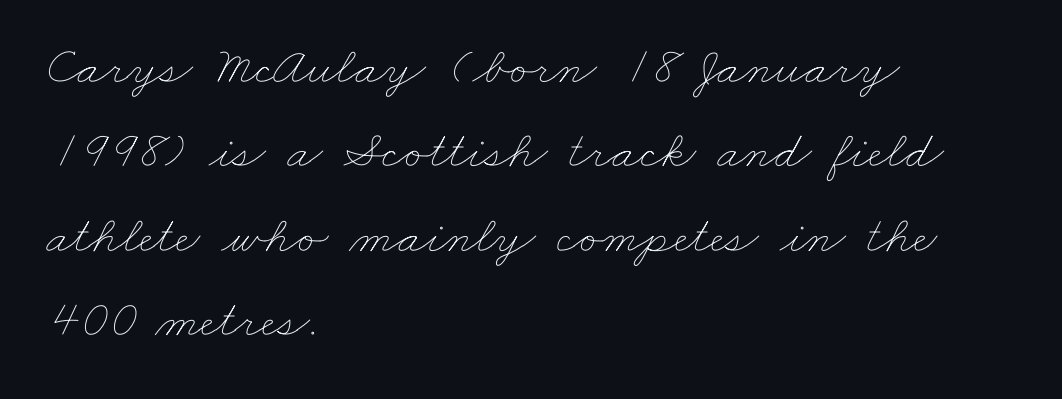
Q: Is the text bold? A: No.
Q: Is the text underlined? A: No.
Q: How is the paragraph aligned? A: Left-aligned.
Q: Is the spacing between letters normal or unusually wide? A: Normal.
Q: Is the spacing between lines tight, normal or loose? A: Normal.
Q: Width (condensed, normal, or wide)? A: Wide.
Q: Stroke contrast? A: Low.
Q: x-height? A: Small.
Q: Monospaced? A: No.
